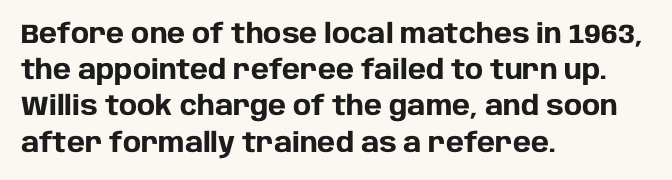
Q: Is the text bold? A: Yes.
Q: Is the text italic (slanted)? A: No, it is upright.
Q: Is the text underlined? A: No.
Q: How is the paragraph aligned? A: Left-aligned.
Q: Is the spacing between letters normal or unusually wide? A: Normal.
Q: Is the spacing between lines tight, normal or loose? A: Normal.
